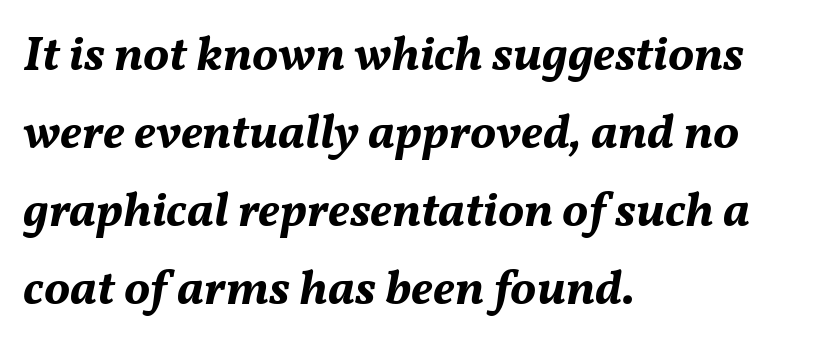
Leading: standard. Compared with ordinary roman type, these characters are visibly tilted. Lines of text with bare space underneath. Compared with a centered layout, this one pins lines to the left instead.
